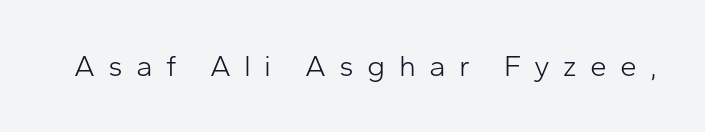
The space beneath each line is pristine and unruled. The specimen reads as upright at a glance. How are the letters spaced? Widely, with obvious added tracking. Note the varied advance widths — an 'i' is clearly narrower than an 'm'. Stems and bowls with no extra thickness — not bold. Regarding serifs, this sample does without them.
